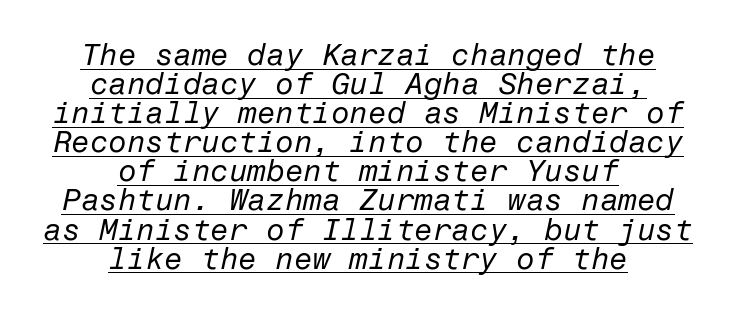
Q: Is the text bold? A: No.
Q: Is the text italic (slanted)? A: Yes, it leans right by about 12 degrees.
Q: Is the text underlined? A: Yes.
Q: How is the paragraph aligned? A: Centered.
Q: Is the spacing between letters normal or unusually wide? A: Normal.
Q: Is the spacing between lines tight, normal or loose? A: Tight.
Q: Width (condensed, normal, or wide)? A: Normal.
Q: Stroke contrast? A: Low.
Q: x-height? A: Medium.
